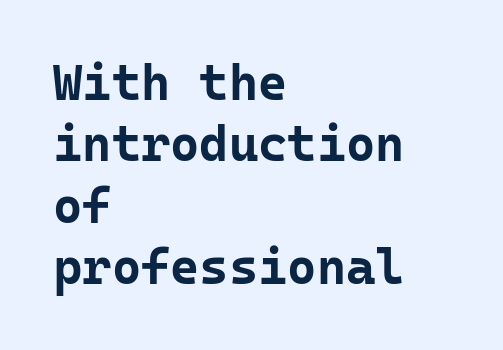
A typesetter would call this monospace, since all characters share one set width. A dark, heavy texture on the line: the type is bold. This rendering leaves character spacing at its baseline value. Italic: no, the glyphs are upright roman. A student would call this left alignment; a typographer would say flush left, rag right.
